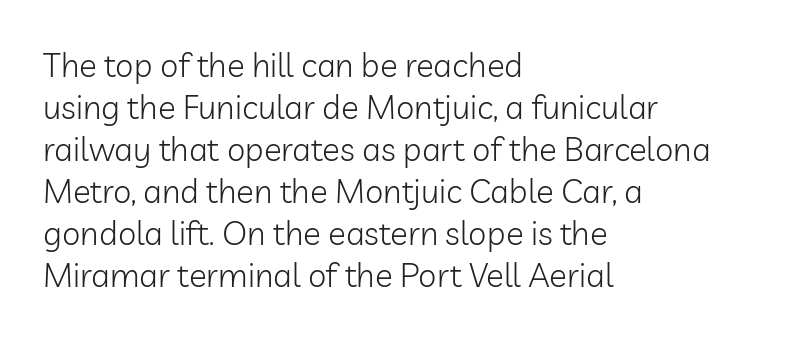
Type style note: lacks serifs. Evenly set lines give the paragraph a standard silhouette. The string is rendered with underlining switched off. Does extra space separate the letters? No, they use regular spacing. In CSS terms this would be text-align: left. Ascenders rise straight up at ninety degrees.
